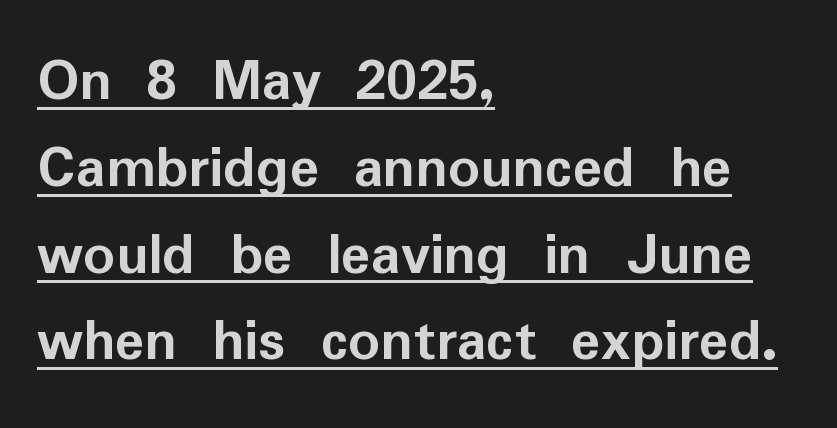
Q: Is the text bold? A: Yes.
Q: Is the text italic (slanted)? A: No, it is upright.
Q: Is the typeface a serif or a sans-serif typeface? A: Sans-serif.
Q: Is the text underlined? A: Yes.
Q: How is the paragraph aligned? A: Left-aligned.
Q: Is the spacing between letters normal or unusually wide? A: Normal.
Q: Is the spacing between lines tight, normal or loose? A: Normal.
Q: Width (condensed, normal, or wide)? A: Normal.
Q: Stroke contrast? A: Low.
Q: x-height? A: Medium.
Q: Monospaced? A: No.
